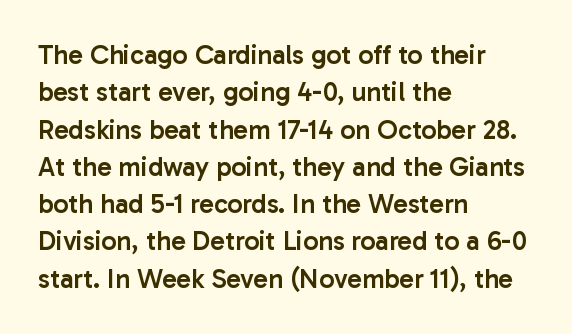
{"italic": "no", "bold": "semi", "underline": "no", "align": "left", "line_spacing": "normal", "line_spacing_ratio": 1.38, "letter_spacing": "normal", "letter_spacing_em": 0.0, "glyph_px": 27}
